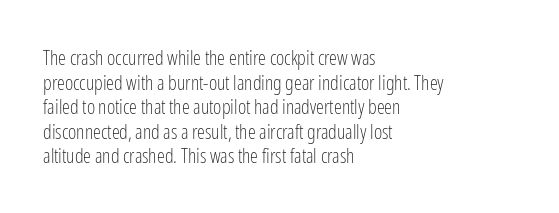
Q: Is the text bold? A: No.
Q: Is the text italic (slanted)? A: No, it is upright.
Q: Is the text underlined? A: No.
Q: How is the paragraph aligned? A: Left-aligned.
Q: Is the spacing between letters normal or unusually wide? A: Normal.
